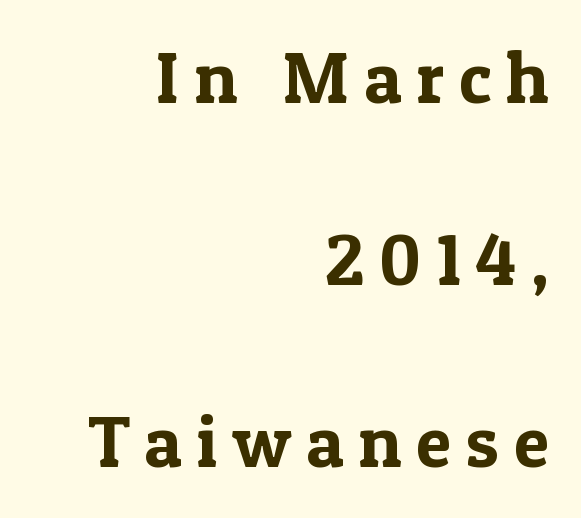
Q: Is the text italic (slanted)? A: No, it is upright.
Q: Is the typeface a serif or a sans-serif typeface? A: Serif.
Q: Is the text underlined? A: No.
Q: How is the paragraph aligned? A: Right-aligned.
Q: Is the spacing between letters normal or unusually wide? A: Unusually wide.
Q: Is the spacing between lines tight, normal or loose? A: Loose.
Q: Width (condensed, normal, or wide)? A: Normal.
Q: x-height? A: Medium.
Q: Monospaced? A: No.
